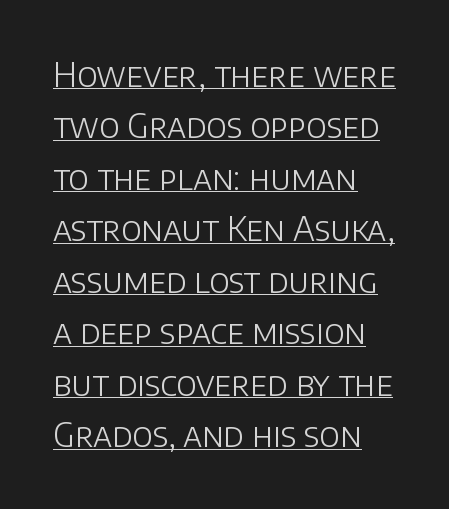
Nope, no serifs anywhere on these letters. Check the space under the baseline: a stroke is drawn there. The face looks like a standard text weight, possibly lighter. The rendering keeps characters at their native spacing.
